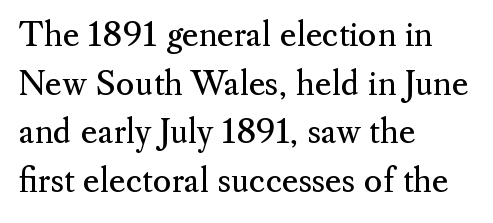
The image shows 32 px regular-weight serif type, upright; set left-aligned, normal line spacing (1.52x), normal letter spacing, not underlined; medium stroke contrast and a small x-height.
